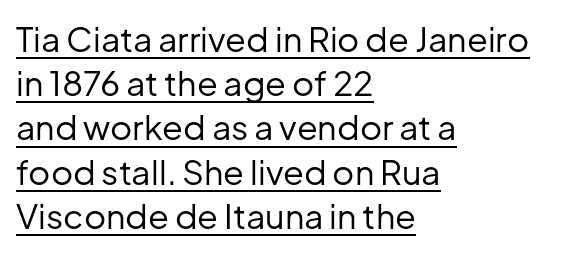
{"serif": "no", "italic": "no", "bold": "no", "weight": "regular", "width": "normal", "stroke_contrast": "low", "x_height": "medium", "monospaced": "no", "underline": "yes", "align": "left", "line_spacing": "normal", "line_spacing_ratio": 1.3, "letter_spacing": "normal", "letter_spacing_em": 0.0, "glyph_px": 34}
